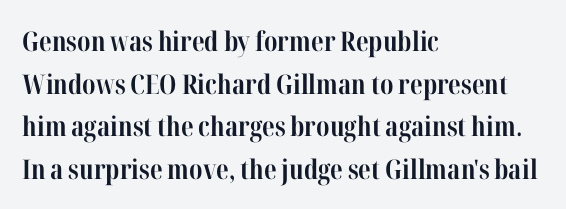
Typesetter's note: full bold, strokes at maximum text heaviness. Compared with typical paragraphs, the rows here are spaced about the same. Layout note: lines flush left. The passage shown is not underscored anywhere.
